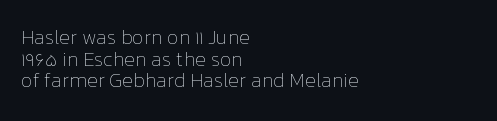
The image shows 20 px text type, upright; set left-aligned, tight line spacing (1.08x), normal letter spacing, not underlined.
